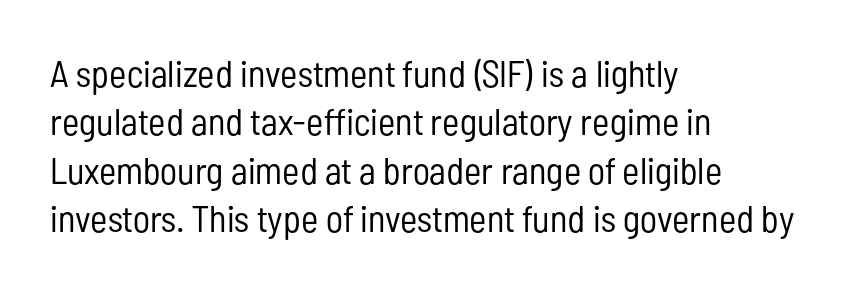
The image shows 37 px regular-weight, condensed sans-serif type, upright; set left-aligned, normal line spacing (1.31x), normal letter spacing, not underlined; low stroke contrast and a medium x-height.
